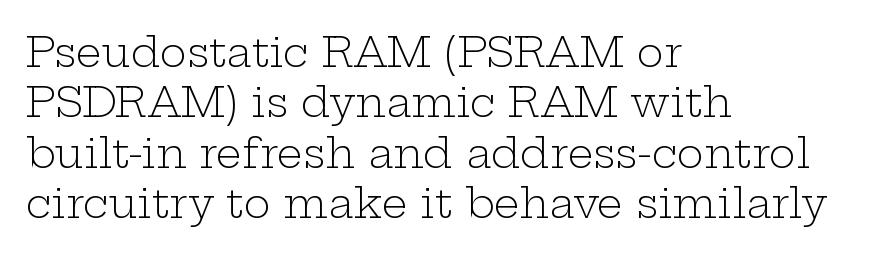
{"serif": "yes", "italic": "no", "bold": "no", "weight": "light", "width": "wide", "stroke_contrast": "low", "x_height": "medium", "monospaced": "no", "underline": "no", "align": "left", "line_spacing_ratio": 1.23, "letter_spacing": "normal", "letter_spacing_em": 0.0, "glyph_px": 41}
